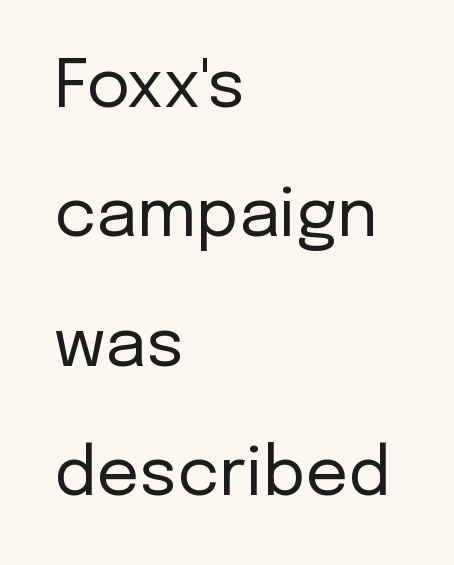
{"serif": "no", "italic": "no", "bold": "no", "weight": "regular", "width": "normal", "stroke_contrast": "low", "x_height": "medium", "monospaced": "no", "underline": "no", "align": "left", "line_spacing": "loose", "line_spacing_ratio": 1.93, "letter_spacing": "normal", "letter_spacing_em": 0.0, "glyph_px": 67}
